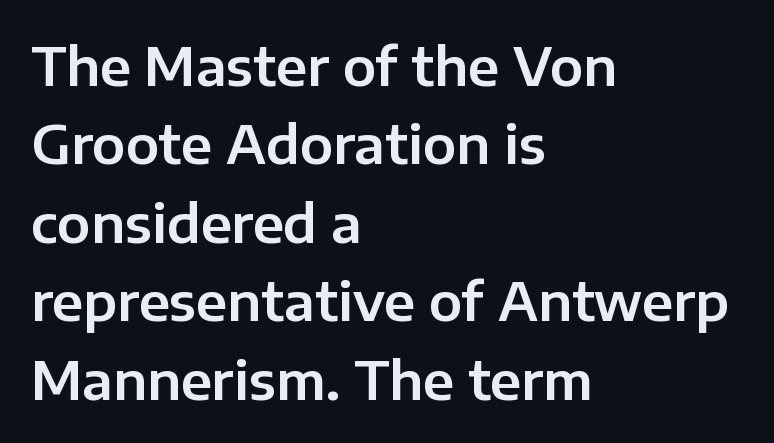
The image shows 53 px sans-serif type, upright; set left-aligned, normal line spacing (1.48x), normal letter spacing, not underlined; low stroke contrast and a medium x-height.
